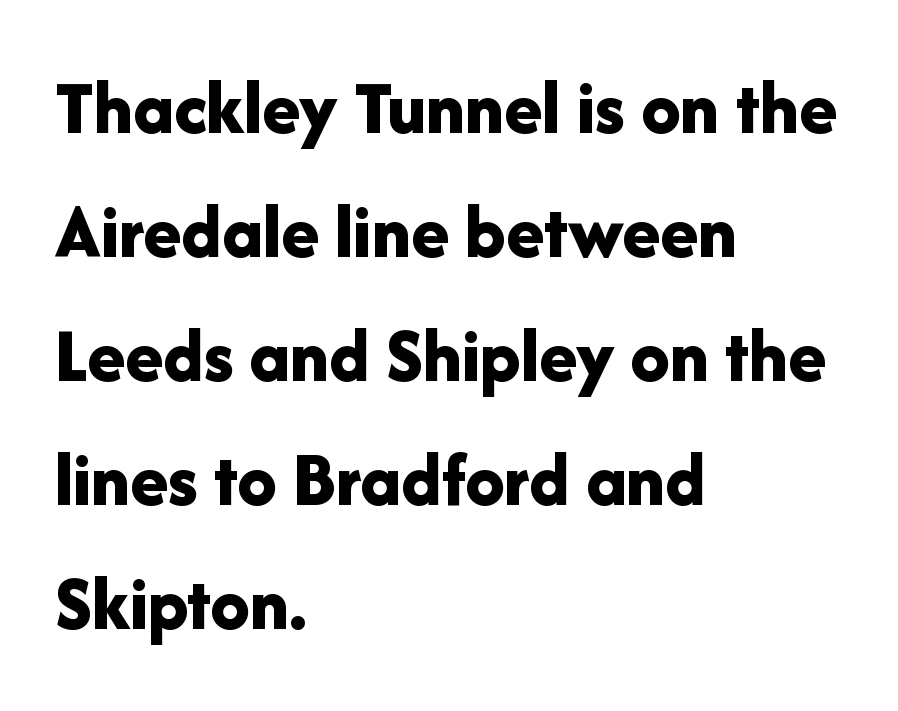
Q: Is the text bold? A: Yes.
Q: Is the text italic (slanted)? A: No, it is upright.
Q: Is the typeface a serif or a sans-serif typeface? A: Sans-serif.
Q: Is the text underlined? A: No.
Q: How is the paragraph aligned? A: Left-aligned.
Q: Is the spacing between letters normal or unusually wide? A: Normal.
Q: Is the spacing between lines tight, normal or loose? A: Normal.
Q: Width (condensed, normal, or wide)? A: Normal.
Q: Stroke contrast? A: Low.
Q: x-height? A: Medium.
Q: Monospaced? A: No.
